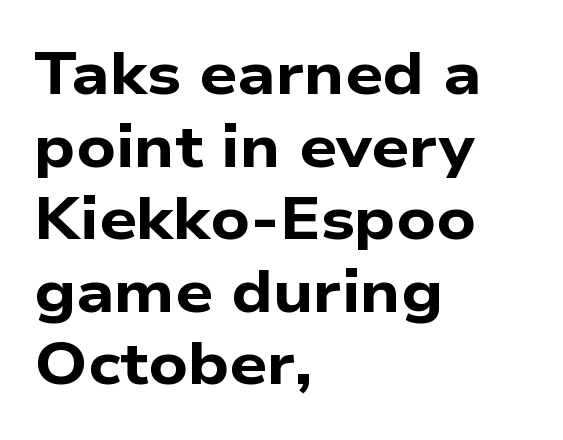
Which margin do the lines hug? The left one — the right edge is uneven. The sample has been set heavy, in full bold. The space directly below the letters is spotless. Letterform terminals end flat and unadorned throughout the passage. Do the characters align in a grid? No, the font is proportional. What stands out about the letter spacing? Nothing — it is the standard amount.
